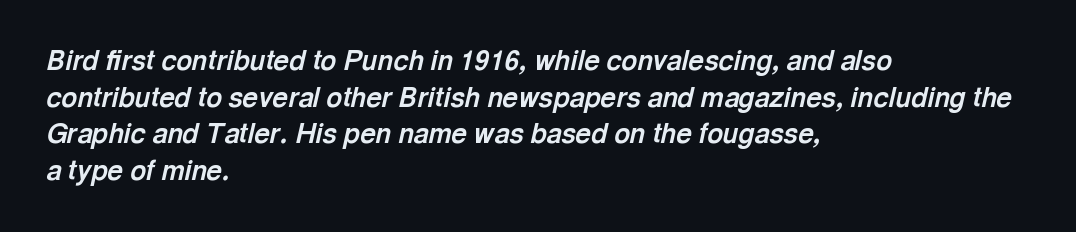
The specimen reads as italic at a glance. The passage shown stacks its lines at a standard gap. Visually the block forms a straight wall on the left and a jagged coastline on the right. Its strokes are broad and dark, the hallmark of bold type. The foot of each line stays bare and open.
